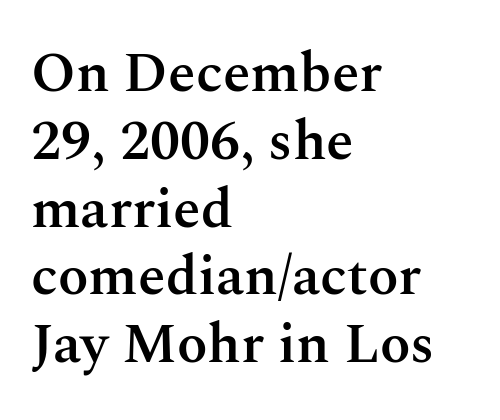
{"serif": "yes", "italic": "no", "bold": "semi", "weight": "semibold", "width": "normal", "stroke_contrast": "medium", "x_height": "medium", "monospaced": "no", "underline": "no", "align": "left", "line_spacing_ratio": 1.21, "letter_spacing": "normal", "letter_spacing_em": 0.0, "glyph_px": 56}
